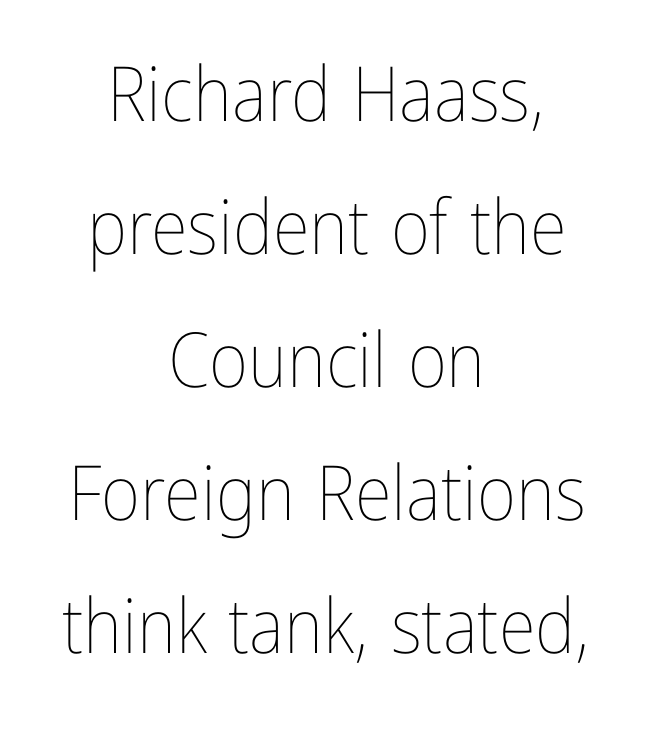
Q: Is the text bold? A: No.
Q: Is the text italic (slanted)? A: No, it is upright.
Q: Is the text underlined? A: No.
Q: How is the paragraph aligned? A: Centered.
Q: Is the spacing between letters normal or unusually wide? A: Normal.
Q: Width (condensed, normal, or wide)? A: Condensed.
Q: Stroke contrast? A: Low.
Q: x-height? A: Medium.
Q: Monospaced? A: No.
